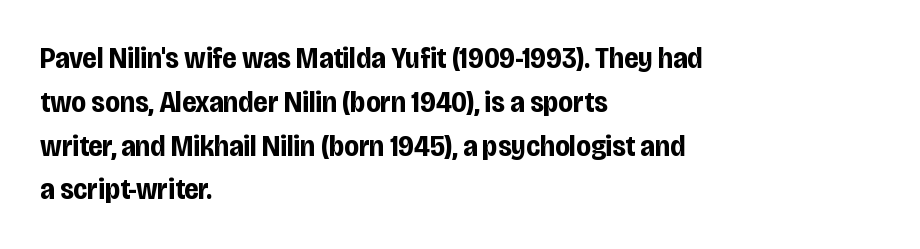
Q: Is the text bold? A: Yes.
Q: Is the text italic (slanted)? A: No, it is upright.
Q: Is the typeface a serif or a sans-serif typeface? A: Sans-serif.
Q: Is the text underlined? A: No.
Q: How is the paragraph aligned? A: Left-aligned.
Q: Is the spacing between letters normal or unusually wide? A: Normal.
Q: Is the spacing between lines tight, normal or loose? A: Normal.
Q: Width (condensed, normal, or wide)? A: Condensed.
Q: Stroke contrast? A: Low.
Q: x-height? A: Large.
Q: Monospaced? A: No.
